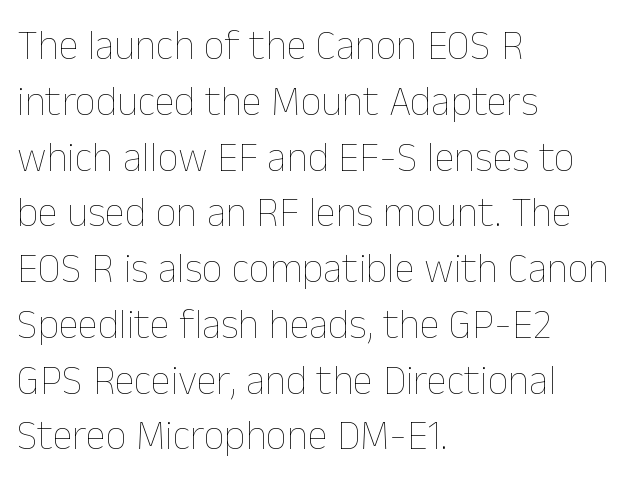
Looks like regular typesetting: each glyph gets only the width it needs. No italicization has been applied; the sample stays upright. Typeset ragged right — the left edge is the straight one. Plain, unruled lines of type. The vertical gap from one line to the next is medium.
